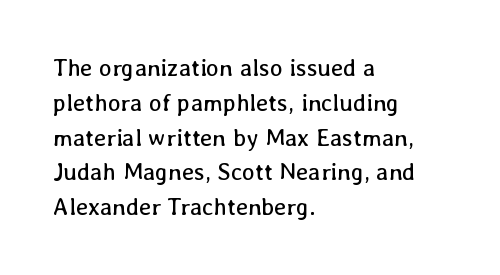
{"italic": "no", "bold": "no", "underline": "no", "align": "left", "line_spacing": "normal", "line_spacing_ratio": 1.45, "letter_spacing": "normal", "letter_spacing_em": 0.0, "glyph_px": 24}
